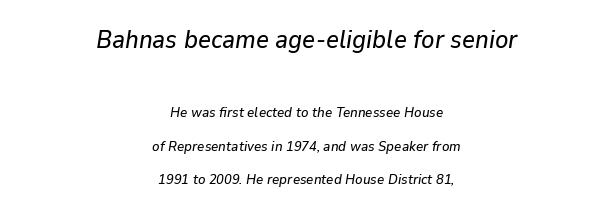
Q: Is the text italic (slanted)? A: Yes, it leans right by about 9 degrees.
Q: Is the text underlined? A: No.
Q: How is the paragraph aligned? A: Centered.
Q: Is the spacing between letters normal or unusually wide? A: Normal.
Q: Is the spacing between lines tight, normal or loose? A: Loose.
Q: Which block of text is set in a larger size, the first (top) or the second (bottom)? A: The first (top) one.
